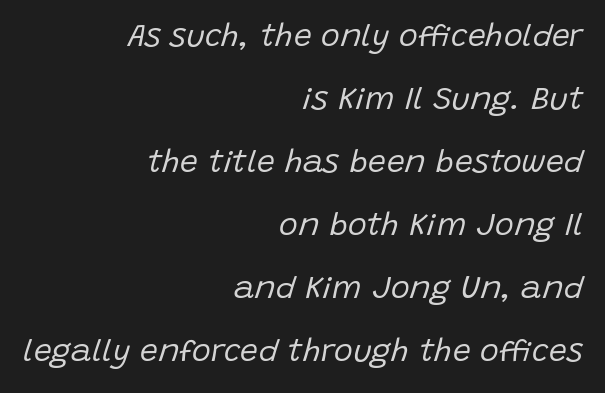
{"italic": "yes", "lean": "right", "slant_degrees": 15, "bold": "no", "weight": "regular", "width": "normal", "stroke_contrast": "low", "x_height": "large", "monospaced": "no", "underline": "no", "align": "right", "line_spacing": "loose", "line_spacing_ratio": 1.97, "letter_spacing": "normal", "letter_spacing_em": 0.0, "glyph_px": 32}
